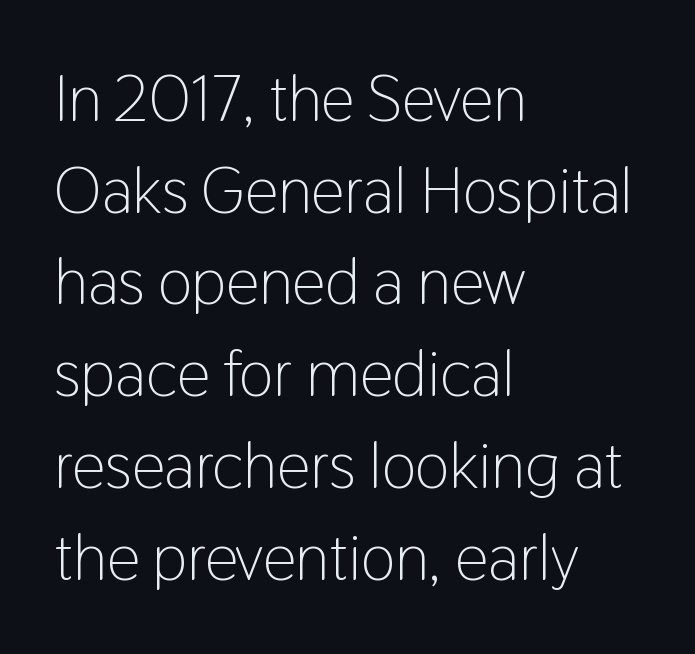
The designer went with a sans here, leaving each stem footless. Rule under the text: the space is simply empty. Does the lettering tilt? It doesn't — this is upright. The tracking reads as untouched default to a designer's eye. Line starts are locked; line ends wander. The vertical gap from one line to the next is medium.
